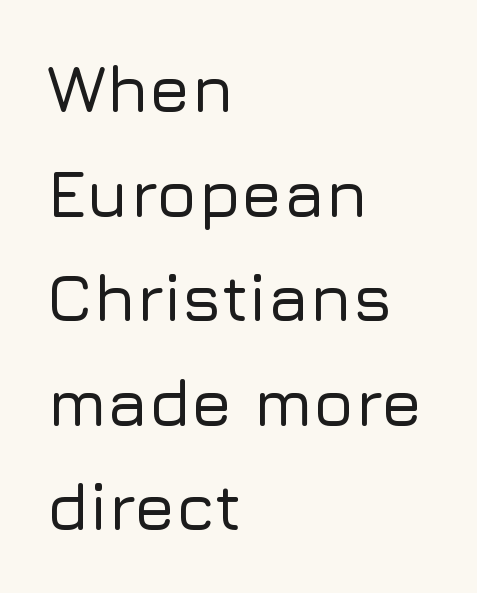
Q: Is the text italic (slanted)? A: No, it is upright.
Q: Is the typeface a serif or a sans-serif typeface? A: Sans-serif.
Q: Is the text underlined? A: No.
Q: How is the paragraph aligned? A: Left-aligned.
Q: Is the spacing between letters normal or unusually wide? A: Normal.
Q: Is the spacing between lines tight, normal or loose? A: Normal.
Q: Width (condensed, normal, or wide)? A: Normal.
Q: Stroke contrast? A: Low.
Q: x-height? A: Medium.
Q: Monospaced? A: No.
